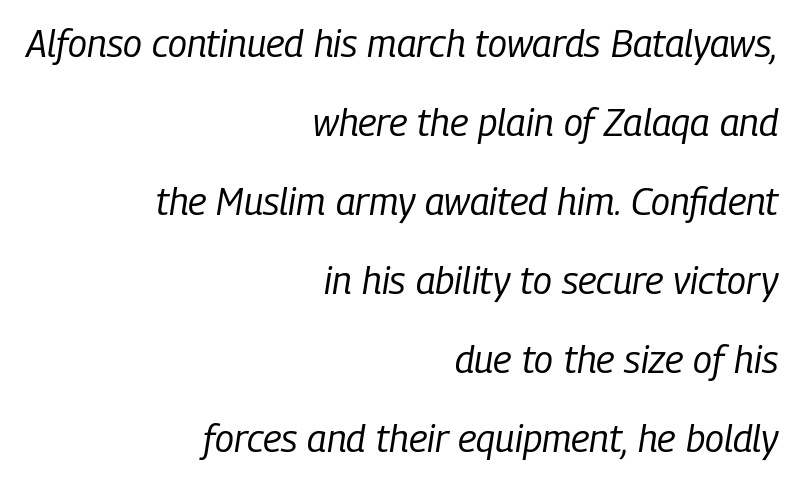
Q: Is the text bold? A: No.
Q: Is the text italic (slanted)? A: Yes, it leans right by about 9 degrees.
Q: Is the text underlined? A: No.
Q: How is the paragraph aligned? A: Right-aligned.
Q: Is the spacing between letters normal or unusually wide? A: Normal.
Q: Is the spacing between lines tight, normal or loose? A: Loose.
Q: Width (condensed, normal, or wide)? A: Condensed.
Q: Stroke contrast? A: Low.
Q: x-height? A: Medium.
Q: Monospaced? A: No.
